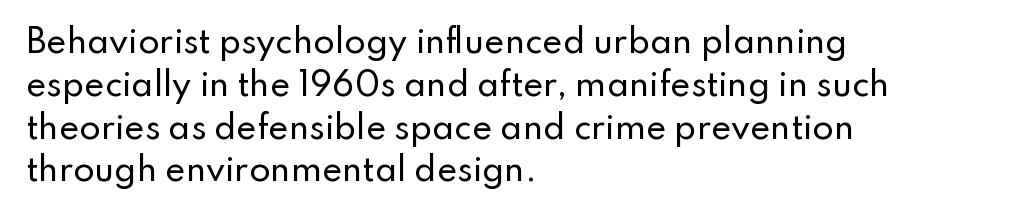
Q: Is the text italic (slanted)? A: No, it is upright.
Q: Is the typeface a serif or a sans-serif typeface? A: Sans-serif.
Q: Is the text underlined? A: No.
Q: How is the paragraph aligned? A: Left-aligned.
Q: Is the spacing between letters normal or unusually wide? A: Normal.
Q: Is the spacing between lines tight, normal or loose? A: Normal.
Q: Width (condensed, normal, or wide)? A: Normal.
Q: Stroke contrast? A: Low.
Q: x-height? A: Small.
Q: Monospaced? A: No.
